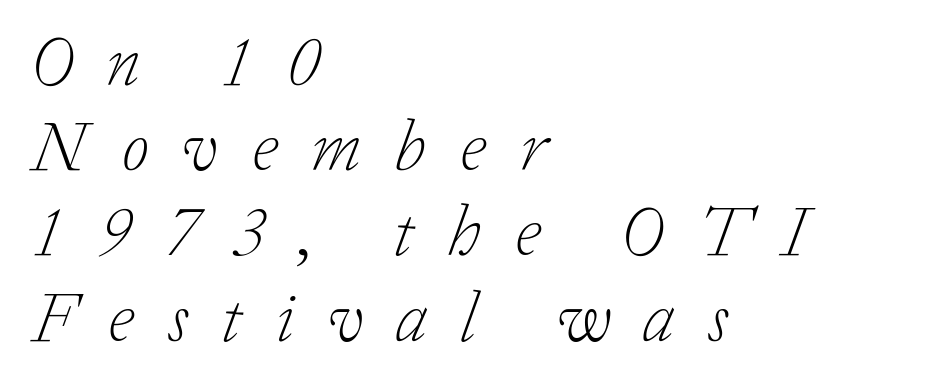
Q: Is the text bold? A: No.
Q: Is the text italic (slanted)? A: Yes, it leans right by about 20 degrees.
Q: Is the typeface a serif or a sans-serif typeface? A: Serif.
Q: Is the text underlined? A: No.
Q: How is the paragraph aligned? A: Left-aligned.
Q: Is the spacing between letters normal or unusually wide? A: Unusually wide.
Q: Width (condensed, normal, or wide)? A: Normal.
Q: Stroke contrast? A: Low.
Q: x-height? A: Medium.
Q: Monospaced? A: No.
